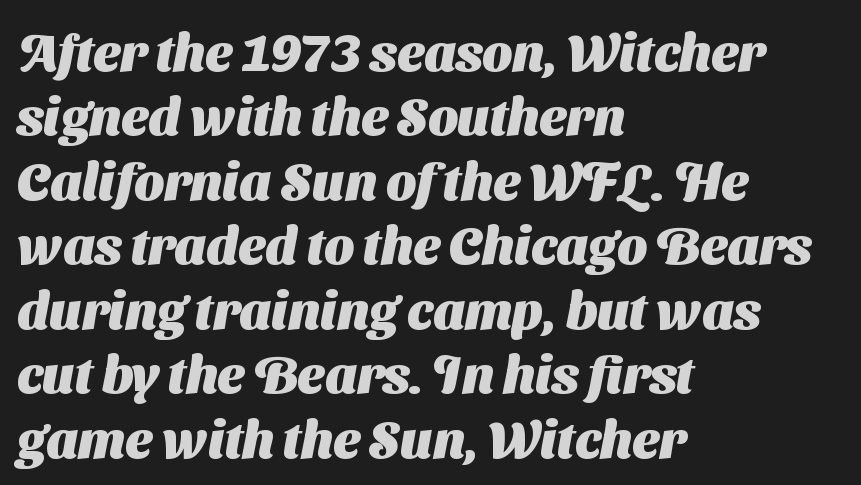
This sample has the flowing, uneven cadence of proportional lettering. The typesetter chose a ragged-right arrangement here. This sample uses a sans-serif face. Nobody drew a line under any word here. Glyph-to-glyph distance matches everyday printed text.
